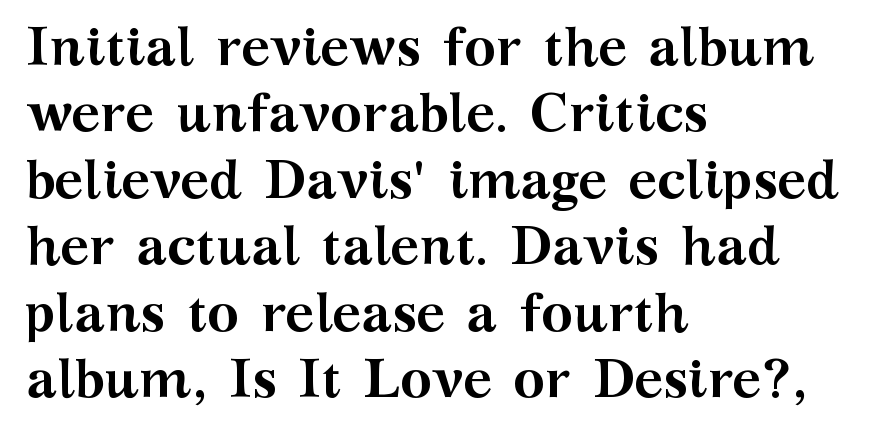
A typesetter would call this proportional, since set widths differ per character. Style check: upright. Rule under the text: the space is simply empty. The letters are bold, with thick, heavy strokes.
